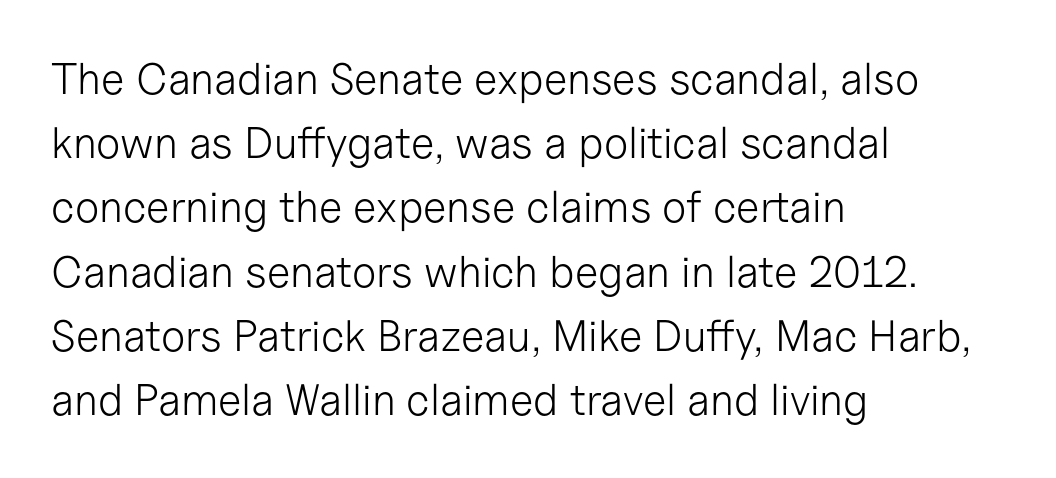
The rendering shows plain stroke endings on the letterforms — a sans-serif design. Character widths vary here, with narrow letters taking less room than wide ones. These lines keep a tight, regular rhythm from letter to letter. The font is comparable to plain body text, perhaps lighter.
